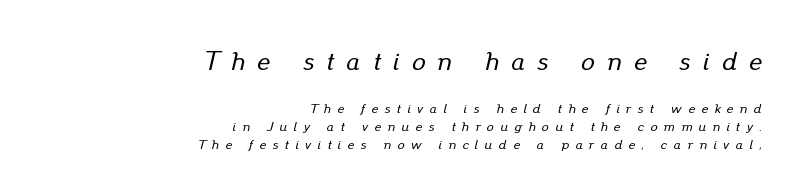
Check the space under the baseline: it is left empty. Right-aligned paragraph, ragged on the left. A typesetter would mark this as italic. Leading: standard. Of the two passages, the one on top uses the larger point size.
